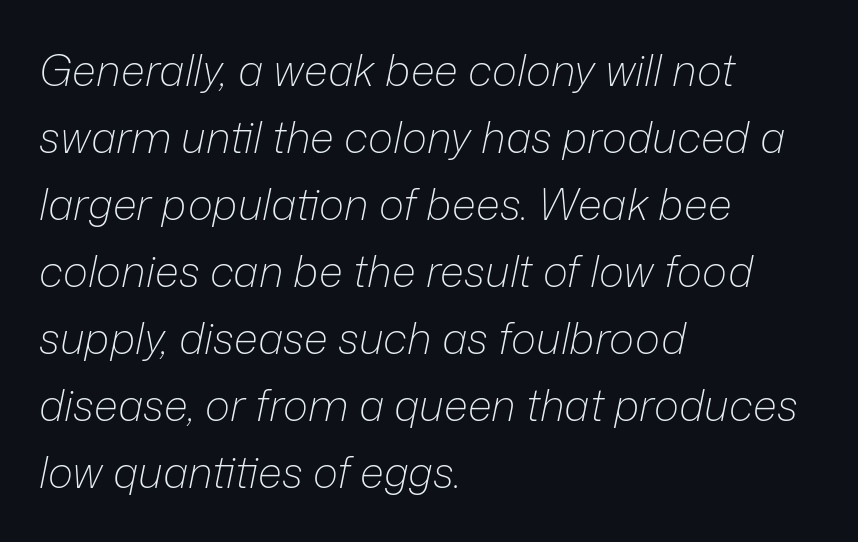
{"italic": "yes", "lean": "right", "slant_degrees": 12, "bold": "no", "weight": "light", "width": "normal", "stroke_contrast": "low", "x_height": "medium", "monospaced": "no", "underline": "no", "align": "left", "line_spacing": "normal", "line_spacing_ratio": 1.56, "letter_spacing": "normal", "letter_spacing_em": 0.0, "glyph_px": 43}
